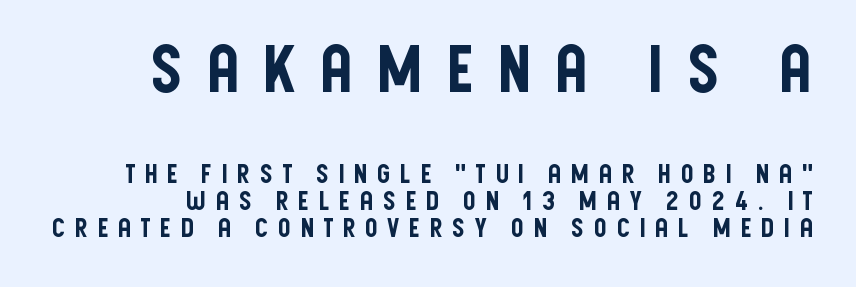
Reading top to bottom, the characters get smaller at the block break. Type style note: lacks serifs. Underline: absent. If you drew a line through each stem, it would be perfectly vertical. These lines huddle together more closely than default settings would place them.
